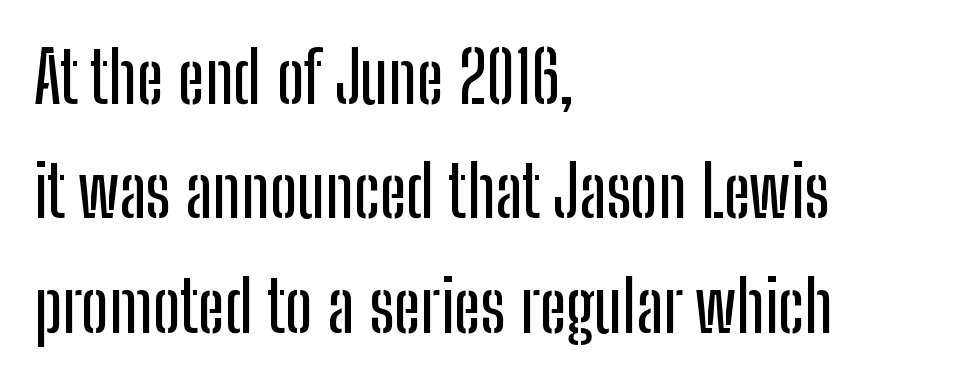
Quick note: interline space is typical. The tracking reads as untouched default to a designer's eye. Honestly, there is no underline to notice here at all. You can tell from the bare stems that sans-serif type was used. The font's upright variant was chosen for this text.
